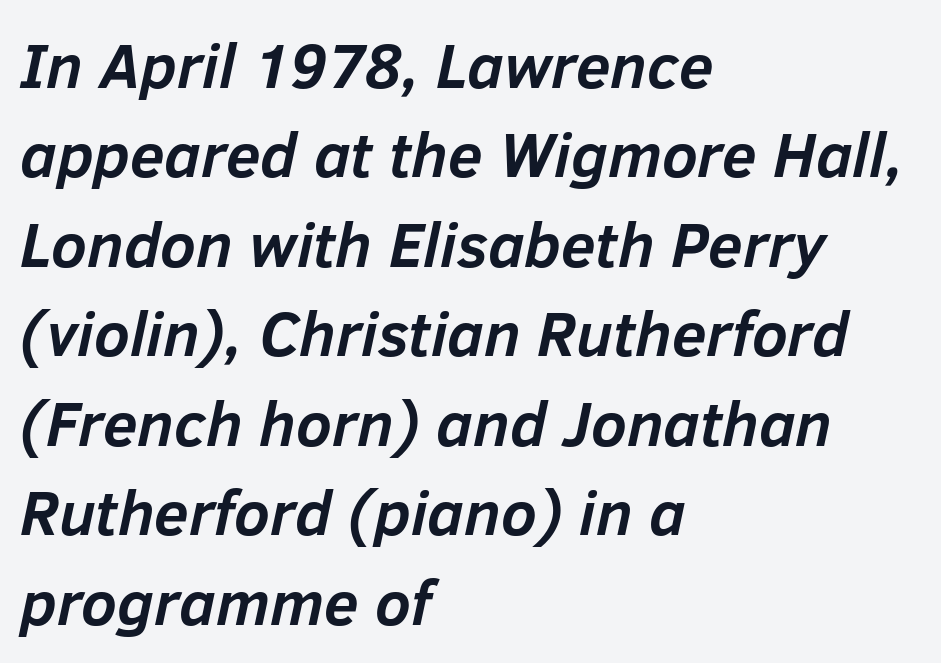
Q: Is the text bold? A: Yes.
Q: Is the text italic (slanted)? A: Yes, it leans right by about 12 degrees.
Q: Is the text underlined? A: No.
Q: How is the paragraph aligned? A: Left-aligned.
Q: Is the spacing between letters normal or unusually wide? A: Normal.
Q: Is the spacing between lines tight, normal or loose? A: Normal.
Q: Width (condensed, normal, or wide)? A: Normal.
Q: Stroke contrast? A: Low.
Q: x-height? A: Medium.
Q: Monospaced? A: No.
